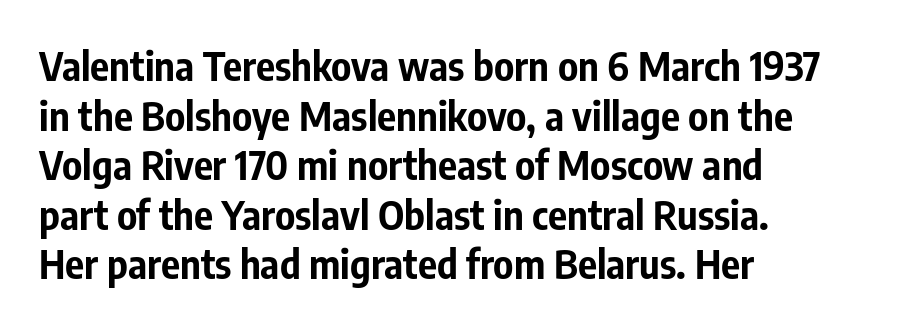
These lines are set flush left with a ragged right edge. The face used here is a sans, in the tradition of grotesques and geometrics. The letters stand upright; this is a roman face. Lines of text with bare space underneath.
